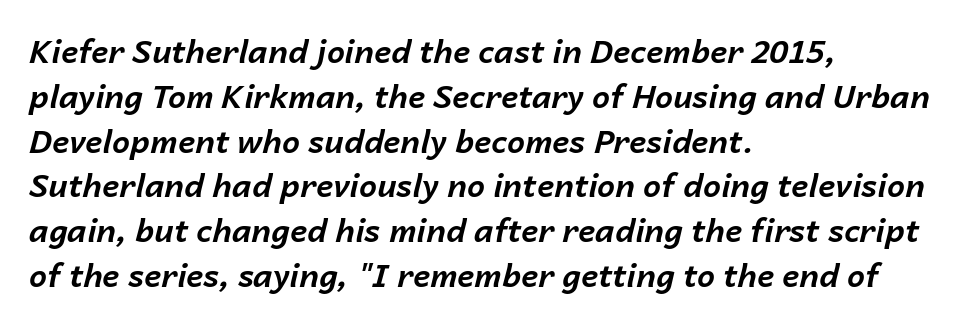
Character widths vary here, with narrow letters taking less room than wide ones. The compositor pushed each line to the left boundary. Letter spacing: default. Leading matches the norm, producing a regular column. On the weight axis this lands at bold, roughly 700. The axis of the letterforms is tilted away from vertical.
